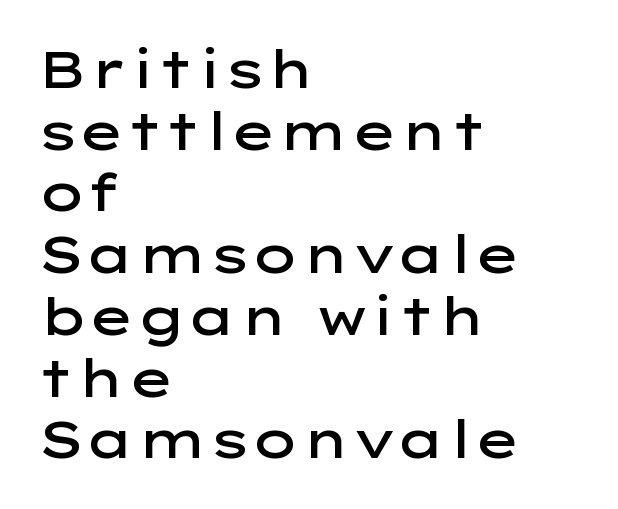
Q: Is the text bold? A: Semi-bold.
Q: Is the text italic (slanted)? A: No, it is upright.
Q: Is the typeface a serif or a sans-serif typeface? A: Sans-serif.
Q: Is the text underlined? A: No.
Q: How is the paragraph aligned? A: Left-aligned.
Q: Is the spacing between letters normal or unusually wide? A: Normal.
Q: Width (condensed, normal, or wide)? A: Wide.
Q: Stroke contrast? A: Low.
Q: x-height? A: Medium.
Q: Monospaced? A: No.
